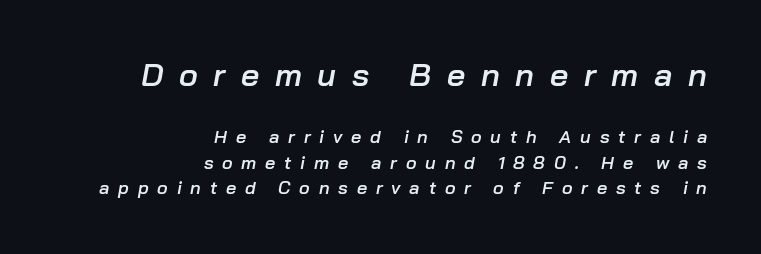
The image shows 32 px semibold type, italic (leaning right); set right-aligned, normal line spacing (1.42x), unusually wide letter spacing (+0.49 em), not underlined; the first (top) block is 1.78x larger; low stroke contrast and a medium x-height.
